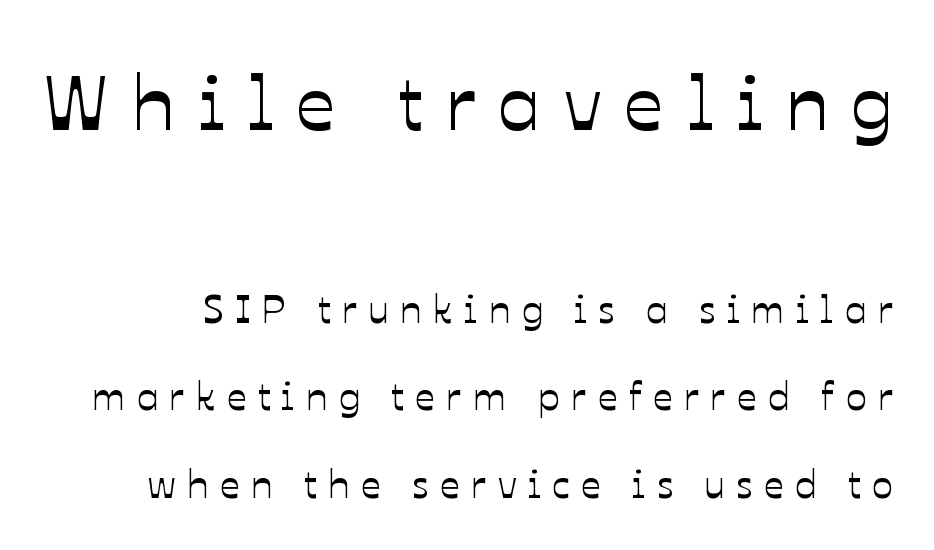
The image shows 78 px text type, upright; set loose line spacing (2.24x), unusually wide letter spacing (+0.29 em), not underlined; the first (top) block is 2.0x larger; low stroke contrast and a medium x-height.
